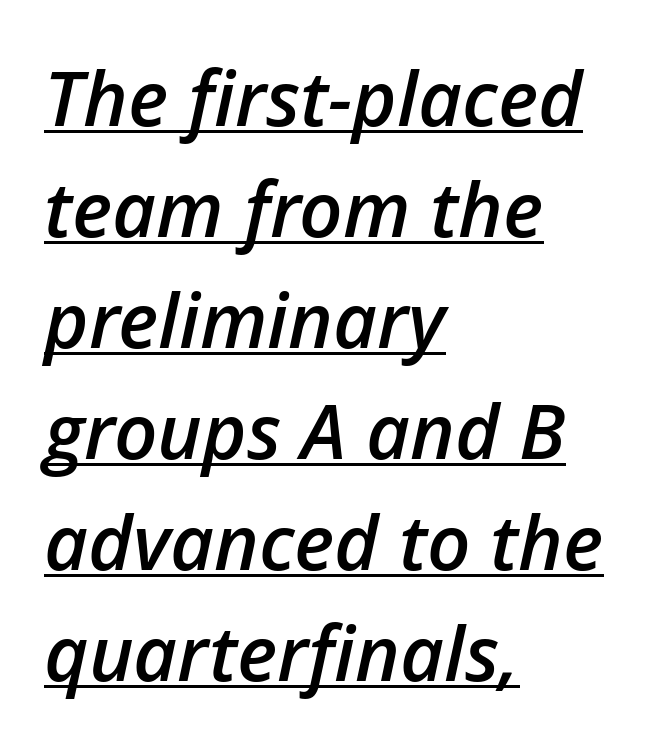
Q: Is the text bold? A: Semi-bold.
Q: Is the text italic (slanted)? A: Yes, it leans right by about 12 degrees.
Q: Is the text underlined? A: Yes.
Q: How is the paragraph aligned? A: Left-aligned.
Q: Is the spacing between letters normal or unusually wide? A: Normal.
Q: Is the spacing between lines tight, normal or loose? A: Normal.
Q: Width (condensed, normal, or wide)? A: Normal.
Q: Stroke contrast? A: Low.
Q: x-height? A: Medium.
Q: Monospaced? A: No.
